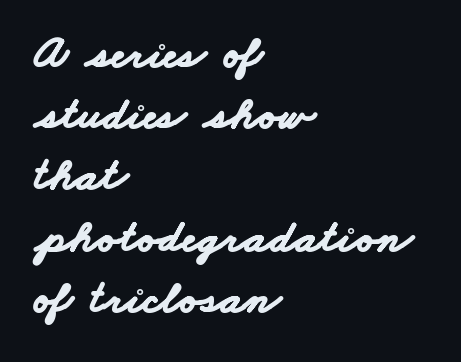
Q: Is the text bold? A: Yes.
Q: Is the typeface a serif or a sans-serif typeface? A: Sans-serif.
Q: Is the text underlined? A: No.
Q: How is the paragraph aligned? A: Left-aligned.
Q: Is the spacing between letters normal or unusually wide? A: Normal.
Q: Is the spacing between lines tight, normal or loose? A: Normal.
Q: Width (condensed, normal, or wide)? A: Wide.
Q: Stroke contrast? A: Low.
Q: x-height? A: Small.
Q: Monospaced? A: No.
